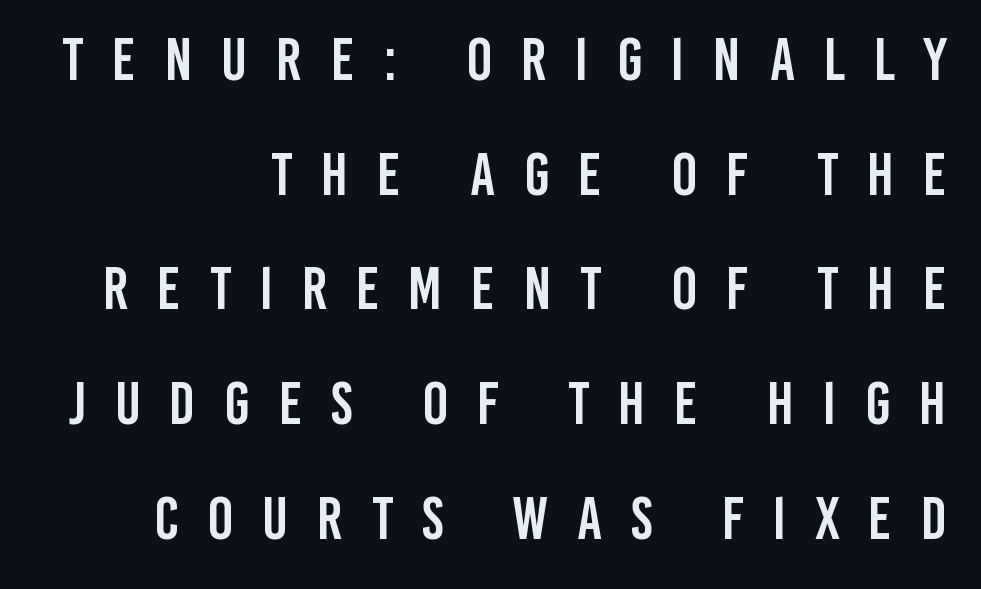
Rendered with straight, roman letterforms. Horizontal alignment here is rightward, an uncommon choice for prose. Loose tracking; the words dissolve into strings of separated letters. This sample uses a sans-serif face. The space beneath each line is pristine and unruled. Spacing verdict: proportional, widths tailored to each character.
